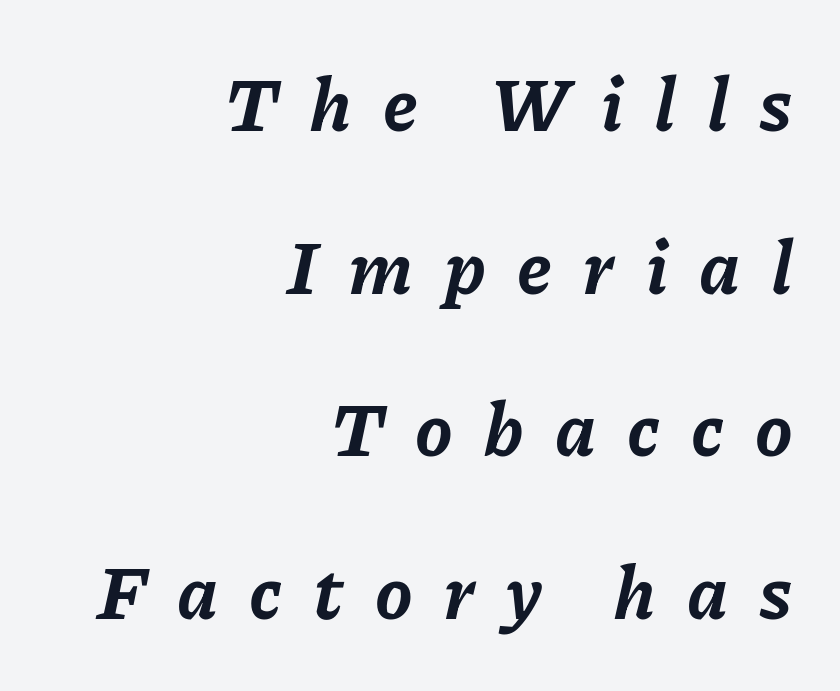
{"italic": "yes", "lean": "right", "slant_degrees": 11, "bold": "yes", "weight": "bold", "width": "normal", "stroke_contrast": "low", "x_height": "medium", "monospaced": "no", "underline": "no", "align": "right", "line_spacing": "loose", "line_spacing_ratio": 2.17, "letter_spacing": "wide", "letter_spacing_em": 0.41, "glyph_px": 75}
